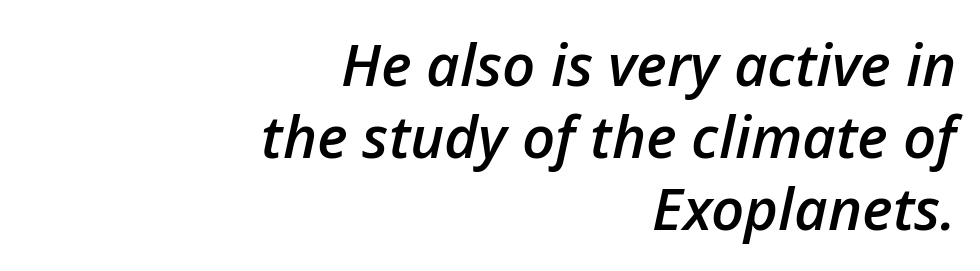
{"italic": "yes", "lean": "right", "slant_degrees": 12, "bold": "semi", "weight": "semibold", "width": "normal", "stroke_contrast": "low", "x_height": "medium", "monospaced": "no", "underline": "no", "align": "right", "line_spacing_ratio": 1.24, "letter_spacing": "normal", "letter_spacing_em": 0.0, "glyph_px": 58}
